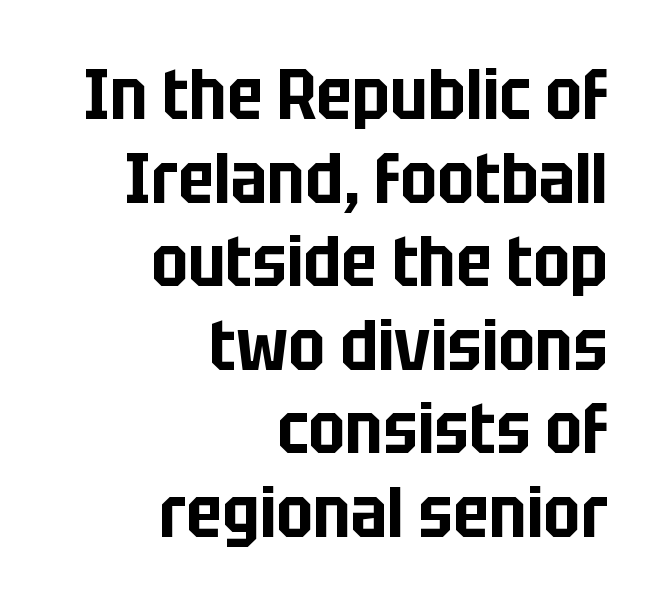
Q: Is the text italic (slanted)? A: No, it is upright.
Q: Is the typeface a serif or a sans-serif typeface? A: Sans-serif.
Q: Is the text underlined? A: No.
Q: How is the paragraph aligned? A: Right-aligned.
Q: Is the spacing between letters normal or unusually wide? A: Normal.
Q: Width (condensed, normal, or wide)? A: Condensed.
Q: Stroke contrast? A: Low.
Q: x-height? A: Large.
Q: Monospaced? A: No.
